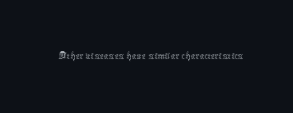
The type is set solid horizontally, with unmodified tracking. Words float on clear page, feet unadorned. A quiet, ordinary-to-light weight characterises the typeface. The type sits square on the baseline with zero lean.
